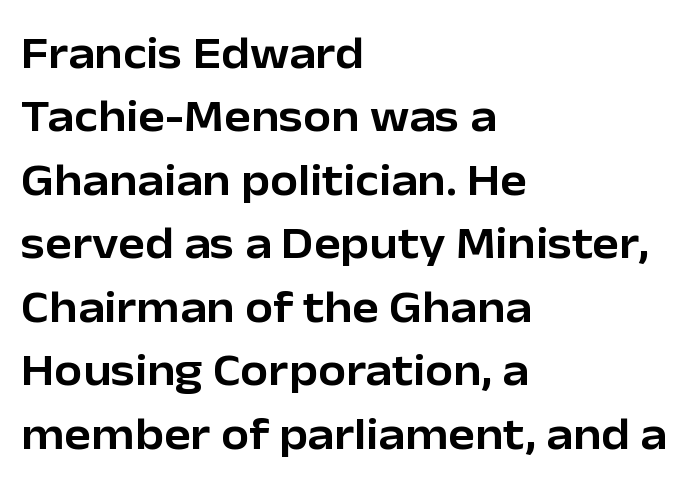
The image shows 45 px sans-serif type, upright; set left-aligned, normal line spacing (1.41x), normal letter spacing, not underlined; low stroke contrast and a medium x-height.
